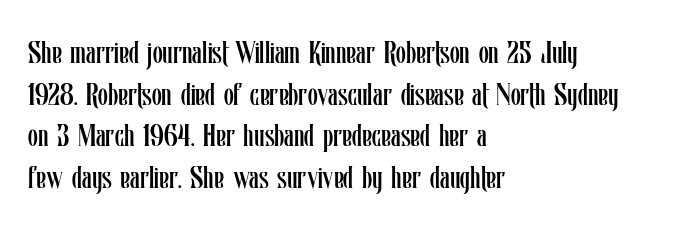
{"italic": "no", "bold": "no", "weight": "regular", "width": "condensed", "stroke_contrast": "low", "x_height": "medium", "monospaced": "no", "underline": "no", "align": "left", "line_spacing": "normal", "line_spacing_ratio": 1.3, "letter_spacing": "normal", "letter_spacing_em": 0.0, "glyph_px": 32}
